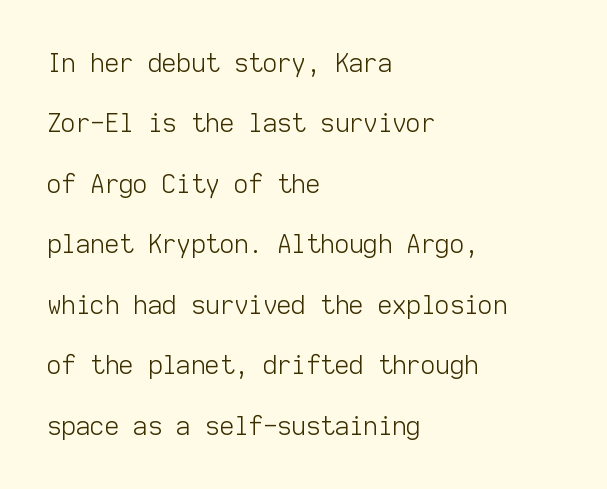
The image shows 25 px text type, upright; set left-aligned, loose line spacing (2.42x), normal letter spacing, not underlined.
